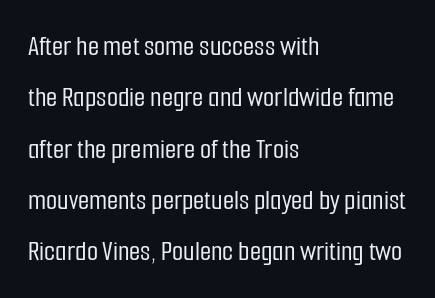
{"serif": "no", "italic": "no", "width": "condensed", "stroke_contrast": "low", "x_height": "medium", "monospaced": "no", "underline": "no", "align": "left", "line_spacing_ratio": 1.77, "letter_spacing": "normal", "letter_spacing_em": 0.0, "glyph_px": 29}
